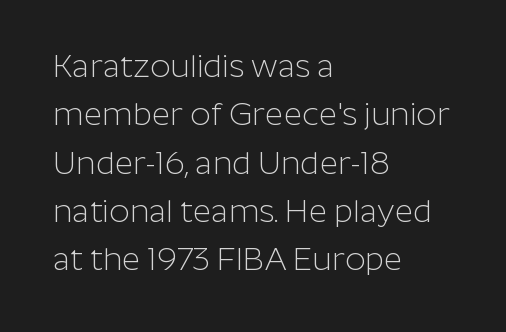
Q: Is the text bold? A: No.
Q: Is the text italic (slanted)? A: No, it is upright.
Q: Is the typeface a serif or a sans-serif typeface? A: Sans-serif.
Q: Is the text underlined? A: No.
Q: How is the paragraph aligned? A: Left-aligned.
Q: Is the spacing between letters normal or unusually wide? A: Normal.
Q: Is the spacing between lines tight, normal or loose? A: Normal.
Q: Width (condensed, normal, or wide)? A: Normal.
Q: Stroke contrast? A: Low.
Q: x-height? A: Medium.
Q: Monospaced? A: No.
